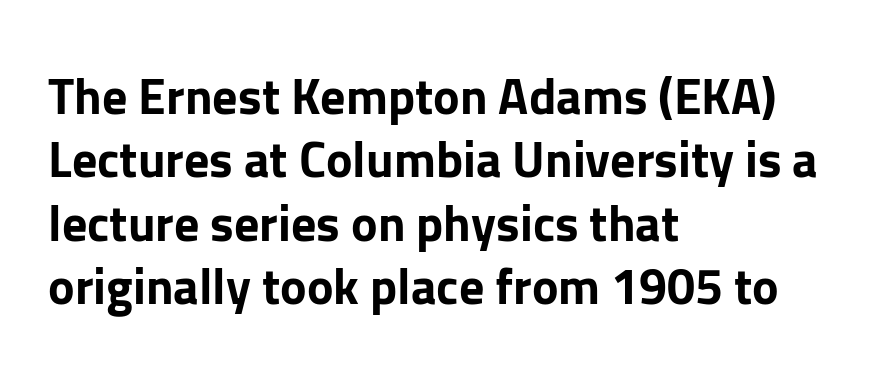
The image shows 50 px bold sans-serif type, upright; set left-aligned, normal line spacing (1.27x), normal letter spacing, not underlined; low stroke contrast and a medium x-height.
